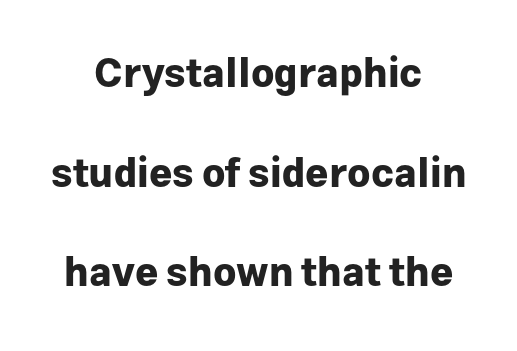
Varying glyph widths throughout — classic text-font behaviour. Each new line begins a long way beneath the previous one. You can tell from the bare stems that sans-serif type was used. Do the letters lean? They stand straight.
